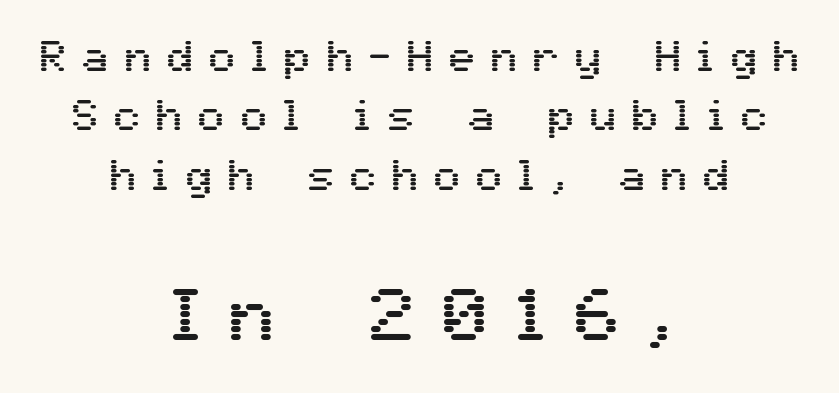
The passage shown is not underscored anywhere. The rendering inserts visible extra space after every character. Notice how the stems are strictly vertical — no italics here. Horizontal alignment here is central, giving a formal, balanced look.
